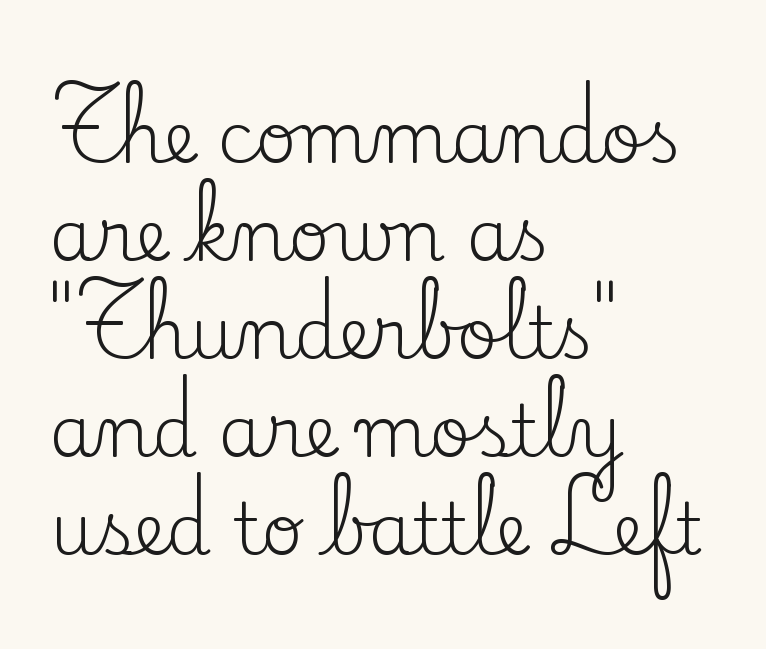
The image shows 71 px regular-weight type, upright; set left-aligned, normal line spacing (1.38x), normal letter spacing, not underlined; low stroke contrast and a small x-height.
